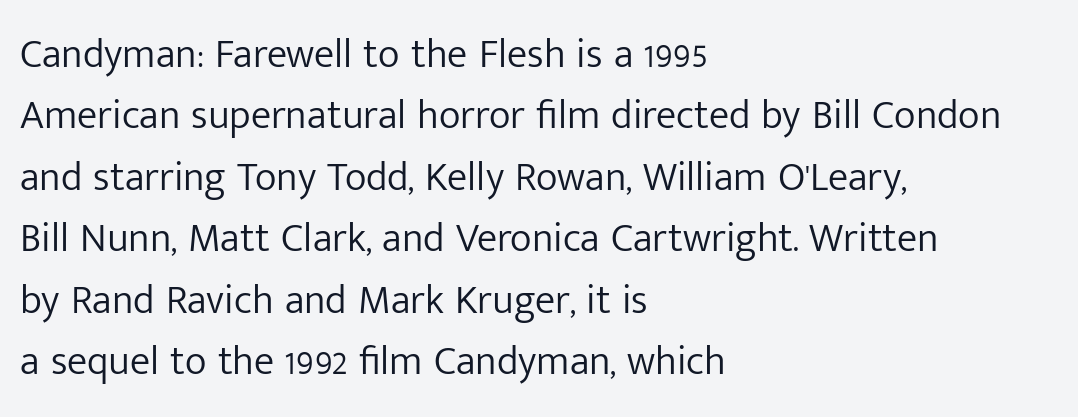
These lines are set flush left with a ragged right edge. Think of a printed novel: that variable character pitch is what you see here. Type without underlining. Interline gaps are of average width in this sample.
